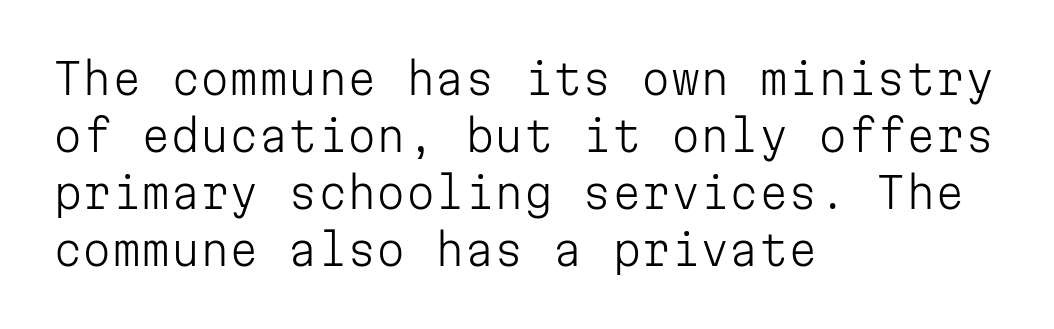
{"serif": "no", "italic": "no", "bold": "no", "weight": "light", "width": "normal", "stroke_contrast": "low", "x_height": "medium", "monospaced": "yes", "underline": "no", "align": "left", "line_spacing": "normal", "line_spacing_ratio": 1.36, "letter_spacing": "normal", "letter_spacing_em": 0.0, "glyph_px": 42}
